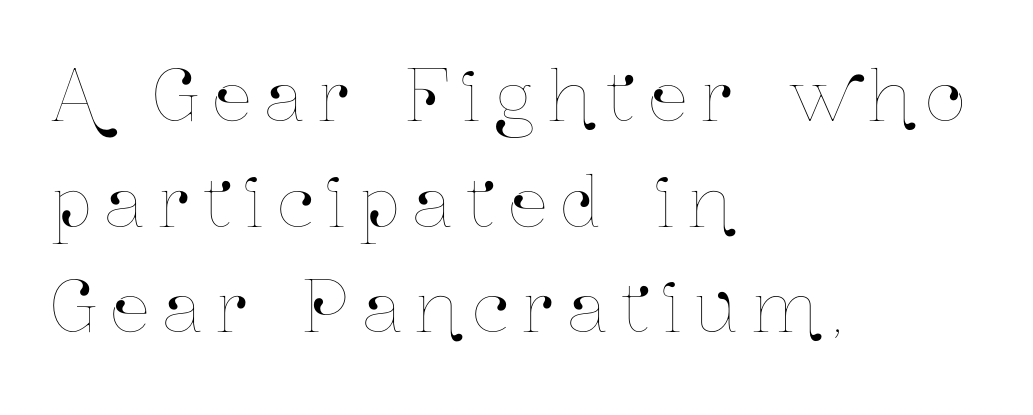
Q: Is the text italic (slanted)? A: No, it is upright.
Q: Is the text underlined? A: No.
Q: How is the paragraph aligned? A: Left-aligned.
Q: Is the spacing between letters normal or unusually wide? A: Unusually wide.
Q: Is the spacing between lines tight, normal or loose? A: Normal.
Q: Width (condensed, normal, or wide)? A: Condensed.
Q: Stroke contrast? A: Low.
Q: x-height? A: Medium.
Q: Monospaced? A: No.
